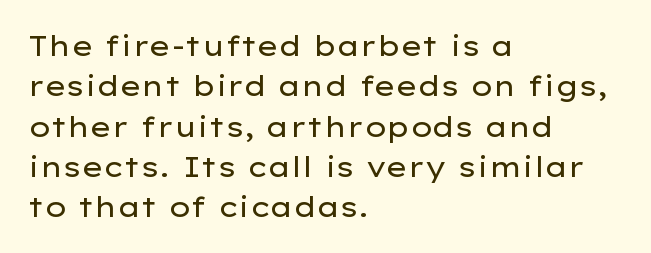
Q: Is the text bold? A: No.
Q: Is the text italic (slanted)? A: No, it is upright.
Q: Is the typeface a serif or a sans-serif typeface? A: Sans-serif.
Q: Is the text underlined? A: No.
Q: How is the paragraph aligned? A: Left-aligned.
Q: Is the spacing between letters normal or unusually wide? A: Normal.
Q: Is the spacing between lines tight, normal or loose? A: Normal.
Q: Width (condensed, normal, or wide)? A: Wide.
Q: Stroke contrast? A: Low.
Q: x-height? A: Medium.
Q: Monospaced? A: No.
